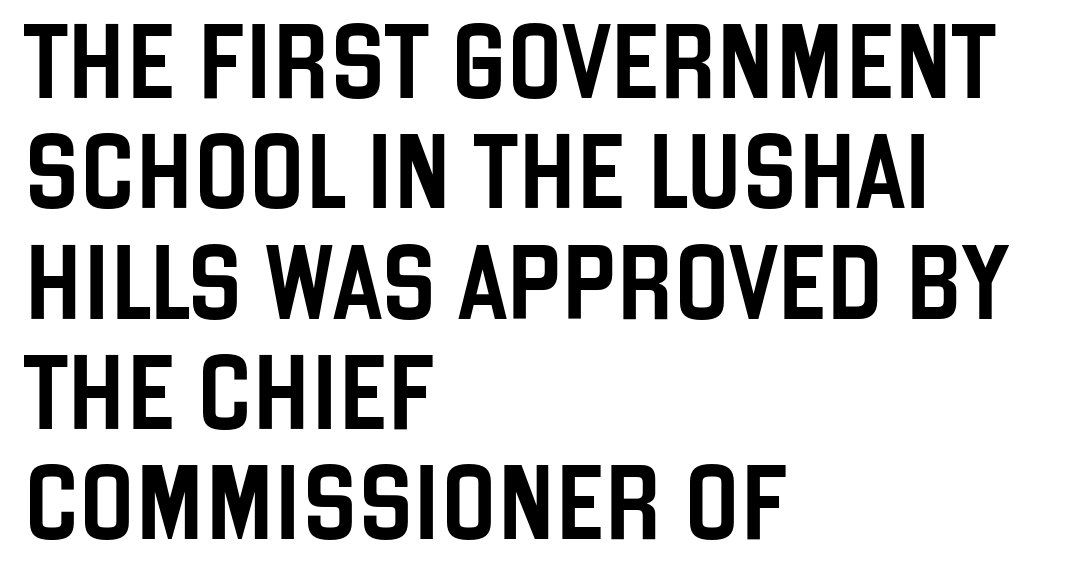
Q: Is the text italic (slanted)? A: No, it is upright.
Q: Is the typeface a serif or a sans-serif typeface? A: Sans-serif.
Q: Is the text underlined? A: No.
Q: How is the paragraph aligned? A: Left-aligned.
Q: Is the spacing between letters normal or unusually wide? A: Normal.
Q: Is the spacing between lines tight, normal or loose? A: Normal.
Q: Width (condensed, normal, or wide)? A: Condensed.
Q: Stroke contrast? A: Low.
Q: x-height? A: Large.
Q: Monospaced? A: No.
